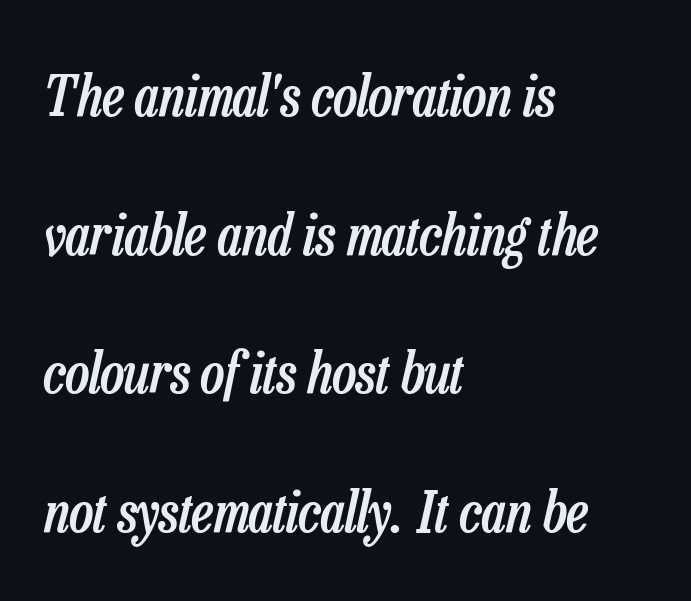
The passage shown is typed in a proportional face where columns would drift. The specimen reads as italic at a glance. This block would shrink considerably if given ordinary leading; it's expanded now. The passage is arranged the way most books set body copy — flush left. Firm but not heavy-handed strokes: this text is semibold.
